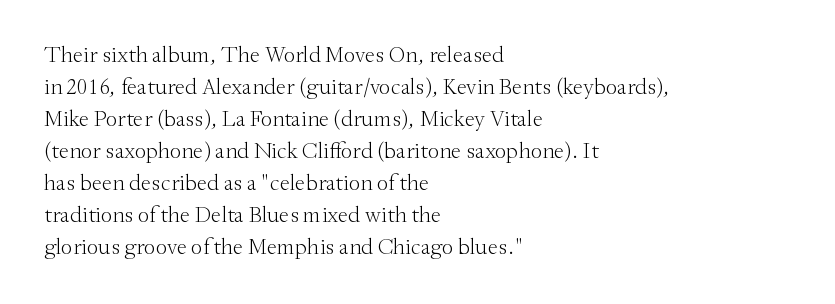
Q: Is the text bold? A: No.
Q: Is the text italic (slanted)? A: No, it is upright.
Q: Is the text underlined? A: No.
Q: How is the paragraph aligned? A: Left-aligned.
Q: Is the spacing between letters normal or unusually wide? A: Normal.
Q: Is the spacing between lines tight, normal or loose? A: Normal.
